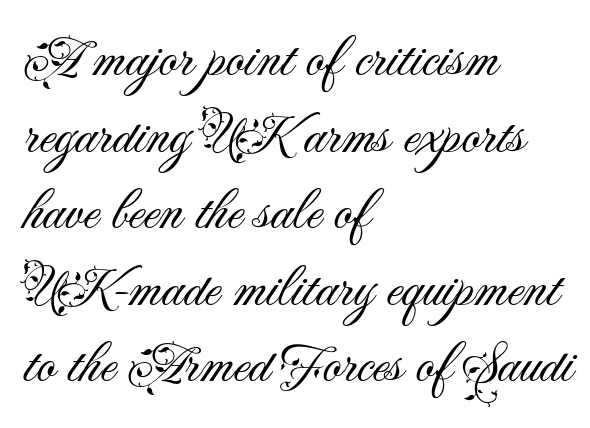
{"serif": "no", "bold": "no", "weight": "light", "width": "normal", "stroke_contrast": "medium", "x_height": "small", "monospaced": "no", "underline": "no", "align": "left", "line_spacing": "normal", "line_spacing_ratio": 1.32, "letter_spacing": "normal", "letter_spacing_em": 0.0, "glyph_px": 58}
